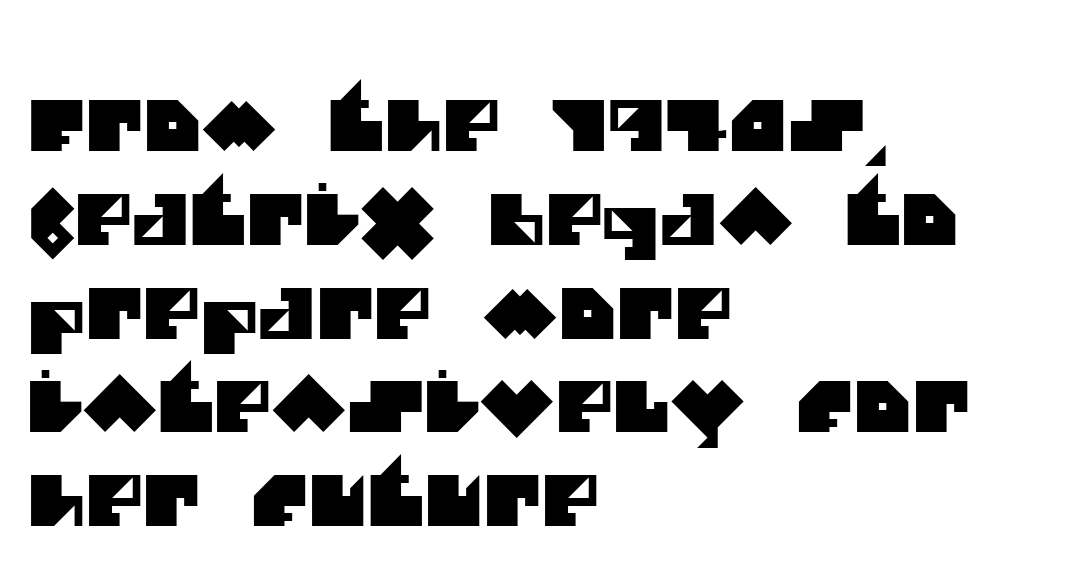
Nope, no serifs anywhere on these letters. Reading down the block, your eye returns to a fixed left position each line. You could call the tracking neutral — neither tight nor loose. Character widths vary here, with narrow letters taking less room than wide ones. Evenly set lines give the paragraph a standard silhouette. This rendering features lettering with no underline.
